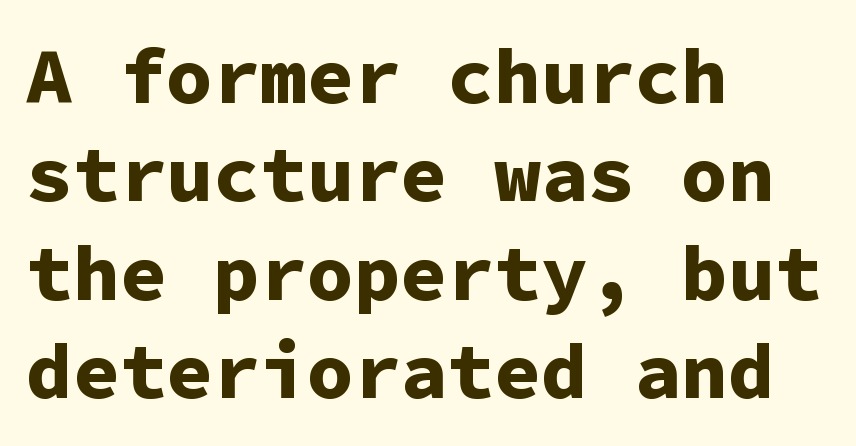
The image shows 78 px bold sans-serif type, upright, monospaced; set left-aligned, normal line spacing (1.26x), normal letter spacing, not underlined; low stroke contrast and a medium x-height.
